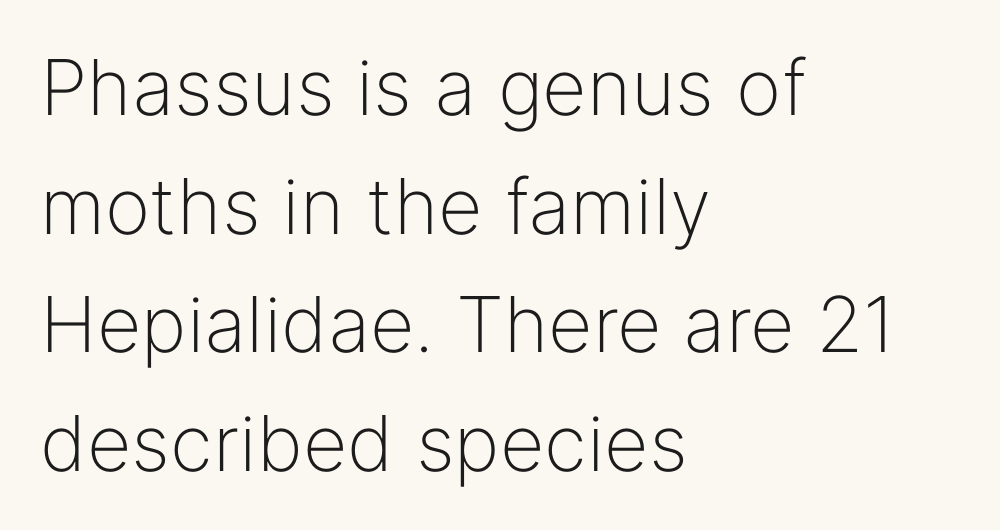
The image shows 77 px light sans-serif type, upright; set left-aligned, normal line spacing (1.54x), normal letter spacing, not underlined; low stroke contrast and a medium x-height.
